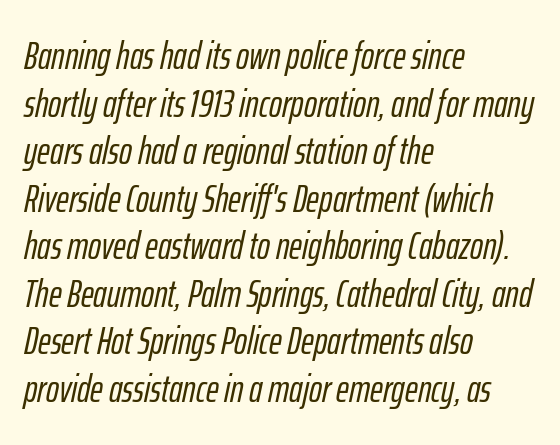
The image shows 39 px condensed type, italic (leaning right); set left-aligned, line spacing 1.22x, normal letter spacing, not underlined; low stroke contrast and a medium x-height.
